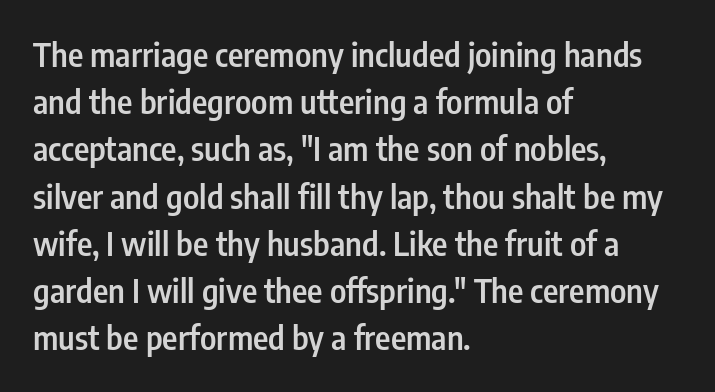
Q: Is the text bold? A: Semi-bold.
Q: Is the text italic (slanted)? A: No, it is upright.
Q: Is the typeface a serif or a sans-serif typeface? A: Sans-serif.
Q: Is the text underlined? A: No.
Q: How is the paragraph aligned? A: Left-aligned.
Q: Is the spacing between letters normal or unusually wide? A: Normal.
Q: Is the spacing between lines tight, normal or loose? A: Normal.
Q: Width (condensed, normal, or wide)? A: Condensed.
Q: Stroke contrast? A: Low.
Q: x-height? A: Medium.
Q: Monospaced? A: No.
